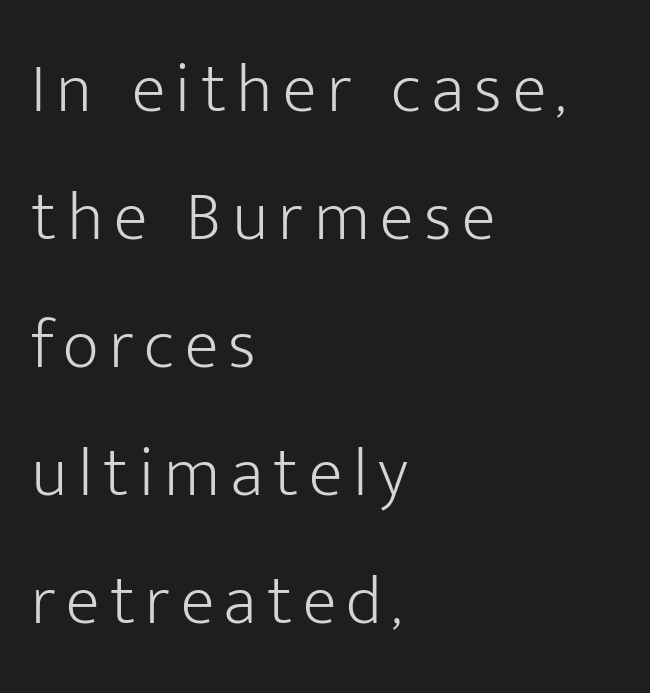
{"serif": "no", "italic": "no", "bold": "no", "weight": "light", "width": "normal", "stroke_contrast": "low", "x_height": "medium", "monospaced": "no", "underline": "no", "align": "left", "line_spacing_ratio": 1.83, "glyph_px": 70}
